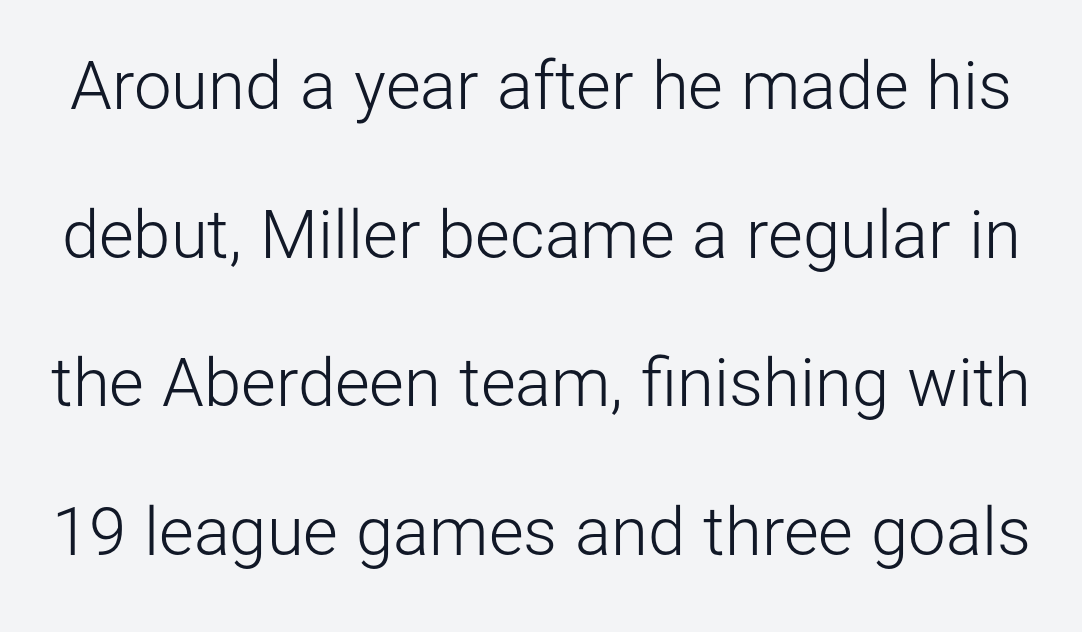
The image shows 67 px light sans-serif type, upright; set loose line spacing (2.22x), normal letter spacing, not underlined; low stroke contrast and a medium x-height.
